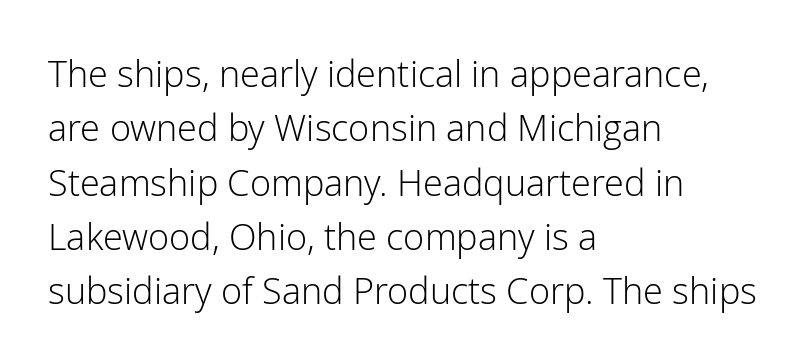
The image shows 36 px light sans-serif type, upright; set left-aligned, normal line spacing (1.51x), normal letter spacing, not underlined; low stroke contrast and a medium x-height.
